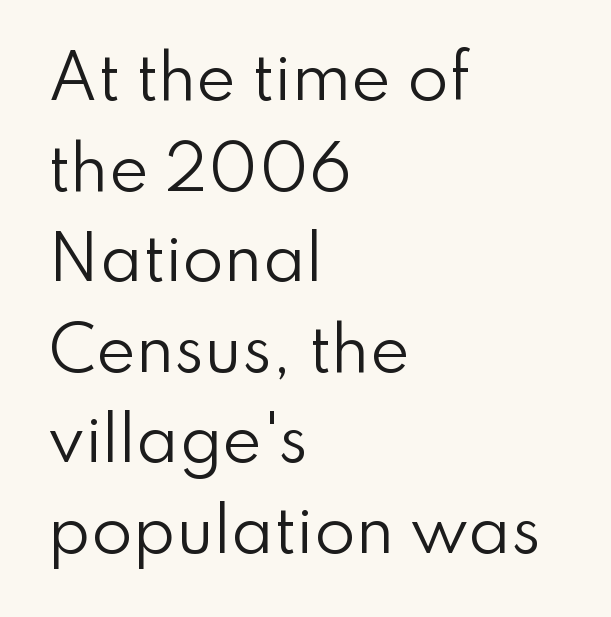
Q: Is the text bold? A: No.
Q: Is the text italic (slanted)? A: No, it is upright.
Q: Is the typeface a serif or a sans-serif typeface? A: Sans-serif.
Q: Is the text underlined? A: No.
Q: How is the paragraph aligned? A: Left-aligned.
Q: Is the spacing between letters normal or unusually wide? A: Normal.
Q: Is the spacing between lines tight, normal or loose? A: Normal.
Q: Width (condensed, normal, or wide)? A: Normal.
Q: Stroke contrast? A: Low.
Q: x-height? A: Small.
Q: Monospaced? A: No.
